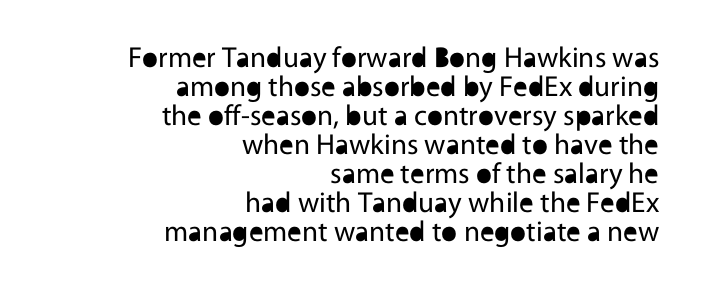
Q: Is the text bold? A: No.
Q: Is the text italic (slanted)? A: No, it is upright.
Q: Is the typeface a serif or a sans-serif typeface? A: Sans-serif.
Q: Is the text underlined? A: No.
Q: How is the paragraph aligned? A: Right-aligned.
Q: Is the spacing between letters normal or unusually wide? A: Normal.
Q: Is the spacing between lines tight, normal or loose? A: Tight.
Q: Width (condensed, normal, or wide)? A: Normal.
Q: x-height? A: Medium.
Q: Monospaced? A: No.
